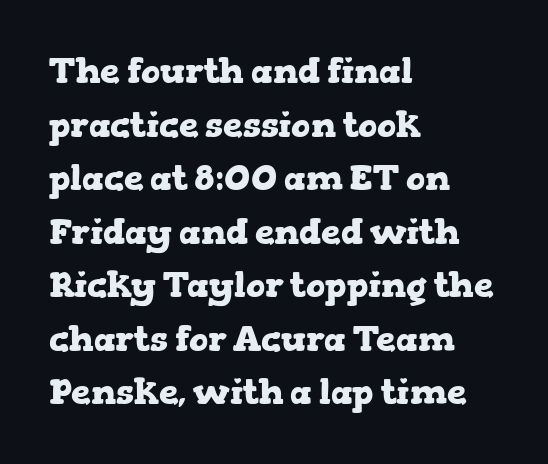
The image shows 35 px heavy, wide serif type, upright; set left-aligned, normal line spacing (1.53x), normal letter spacing, not underlined; low stroke contrast and a medium x-height.
